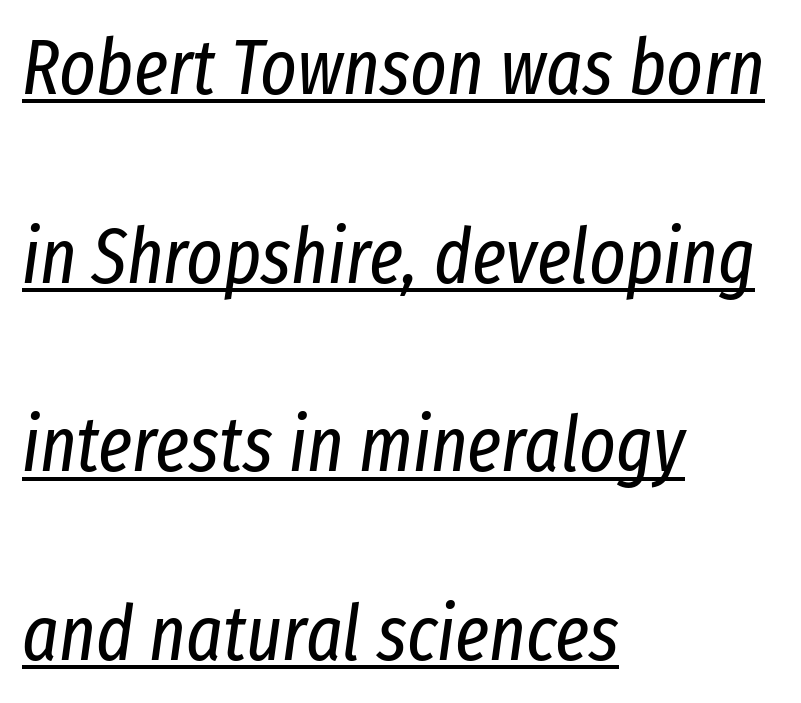
The image shows 77 px regular-weight, condensed type, italic (leaning right); set left-aligned, loose line spacing (2.45x), normal letter spacing, underlined; low stroke contrast and a medium x-height.
